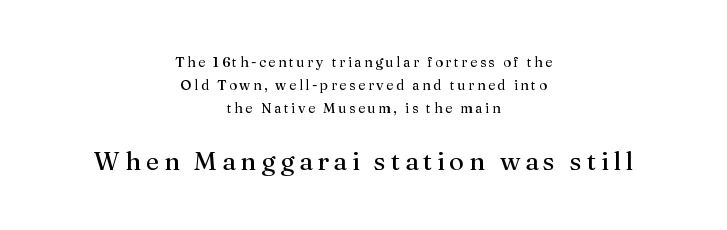
{"italic": "no", "bold": "no", "underline": "no", "align": "center", "line_spacing": "normal", "line_spacing_ratio": 1.66, "larger_block": "second", "size_ratio": 1.86, "glyph_px": 26}
